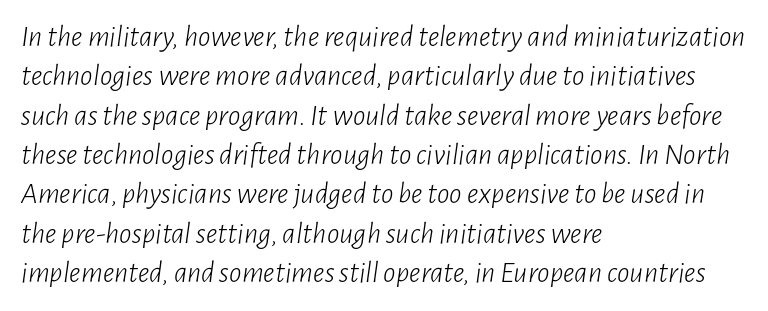
The image shows 31 px light, condensed type, italic (leaning right); set left-aligned, normal line spacing (1.27x), normal letter spacing, not underlined; low stroke contrast and a medium x-height.
